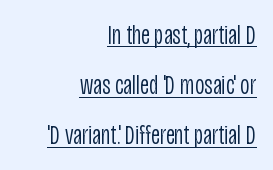
Q: Is the text bold? A: No.
Q: Is the text italic (slanted)? A: No, it is upright.
Q: Is the typeface a serif or a sans-serif typeface? A: Sans-serif.
Q: Is the text underlined? A: Yes.
Q: How is the paragraph aligned? A: Right-aligned.
Q: Is the spacing between letters normal or unusually wide? A: Normal.
Q: Width (condensed, normal, or wide)? A: Condensed.
Q: Stroke contrast? A: Low.
Q: x-height? A: Large.
Q: Monospaced? A: No.
